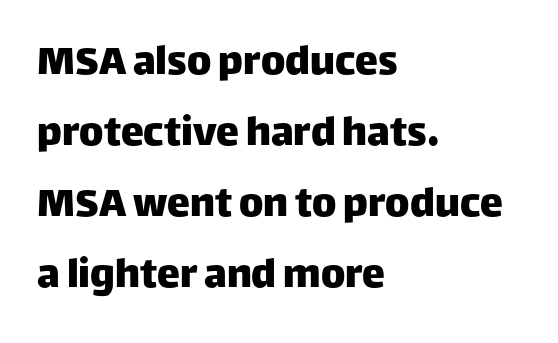
The image shows 46 px sans-serif type, upright; set left-aligned, normal line spacing (1.54x), normal letter spacing, not underlined; low stroke contrast and a large x-height.
